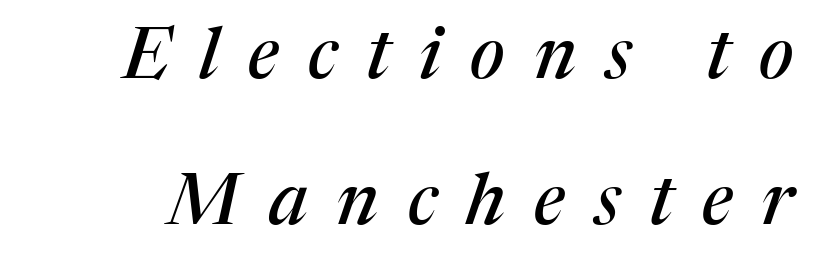
The image shows 71 px serif type, italic (leaning right); set loose line spacing (2.05x), unusually wide letter spacing (+0.41 em), not underlined; medium stroke contrast and a medium x-height.
